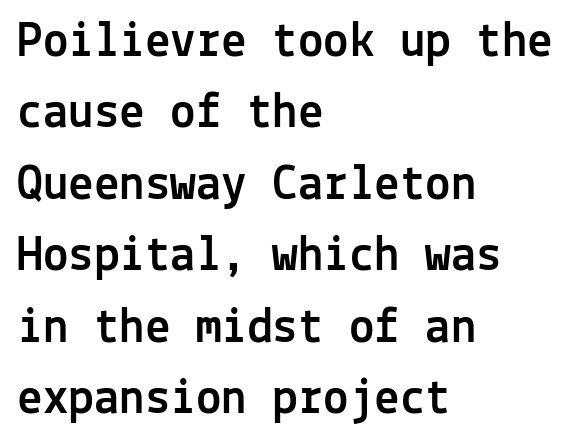
Q: Is the text italic (slanted)? A: No, it is upright.
Q: Is the typeface a serif or a sans-serif typeface? A: Sans-serif.
Q: Is the text underlined? A: No.
Q: How is the paragraph aligned? A: Left-aligned.
Q: Is the spacing between letters normal or unusually wide? A: Normal.
Q: Is the spacing between lines tight, normal or loose? A: Normal.
Q: Width (condensed, normal, or wide)? A: Normal.
Q: x-height? A: Medium.
Q: Monospaced? A: Yes.
